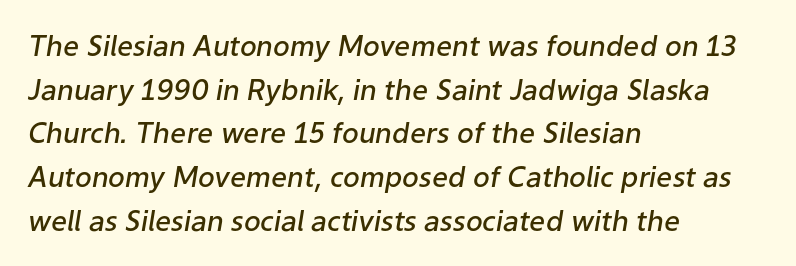
The image shows 28 px semibold type, italic (leaning right); set left-aligned, normal line spacing (1.56x), normal letter spacing, not underlined; low stroke contrast and a medium x-height.
